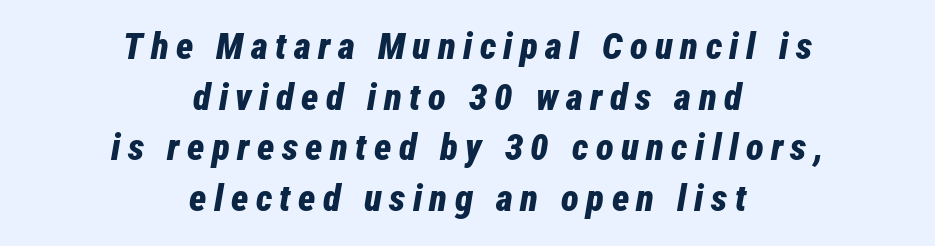
Q: Is the text bold? A: Yes.
Q: Is the text italic (slanted)? A: Yes, it leans right by about 12 degrees.
Q: Is the text underlined? A: No.
Q: How is the paragraph aligned? A: Centered.
Q: Is the spacing between letters normal or unusually wide? A: Unusually wide.
Q: Is the spacing between lines tight, normal or loose? A: Normal.
Q: Width (condensed, normal, or wide)? A: Condensed.
Q: Stroke contrast? A: Low.
Q: x-height? A: Medium.
Q: Monospaced? A: No.
